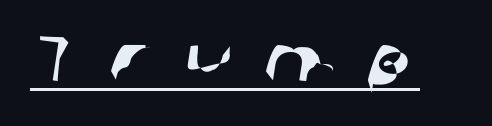
In terms of letterform style, serifs are entirely absent. Spacing between characters has been opened up far beyond the box default. The passage shown is underscored from start to finish. You could not count columns in this text — the font is proportionally spaced.
